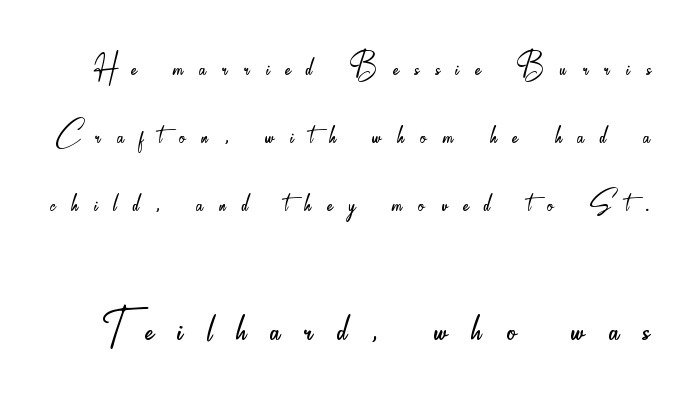
{"serif": "no", "bold": "no", "weight": "light", "width": "condensed", "stroke_contrast": "low", "x_height": "small", "monospaced": "no", "underline": "no", "line_spacing_ratio": 1.74, "letter_spacing": "wide", "letter_spacing_em": 0.41, "larger_block": "second", "size_ratio": 1.51, "glyph_px": 59}
